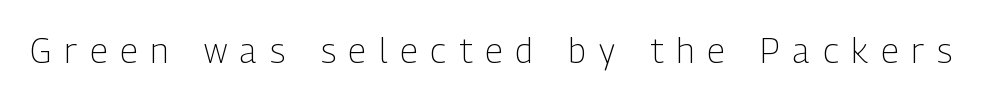
The image shows 34 px light, condensed sans-serif type, upright; set unusually wide letter spacing (+0.39 em), not underlined; low stroke contrast and a medium x-height.
